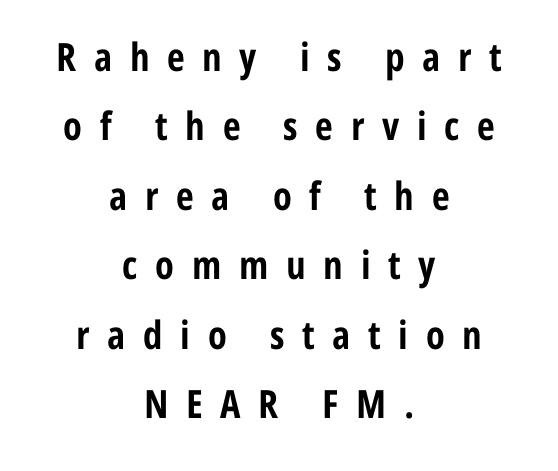
Q: Is the text bold? A: Yes.
Q: Is the text italic (slanted)? A: No, it is upright.
Q: Is the typeface a serif or a sans-serif typeface? A: Sans-serif.
Q: Is the text underlined? A: No.
Q: How is the paragraph aligned? A: Centered.
Q: Is the spacing between letters normal or unusually wide? A: Unusually wide.
Q: Width (condensed, normal, or wide)? A: Condensed.
Q: Stroke contrast? A: Low.
Q: x-height? A: Medium.
Q: Monospaced? A: No.
